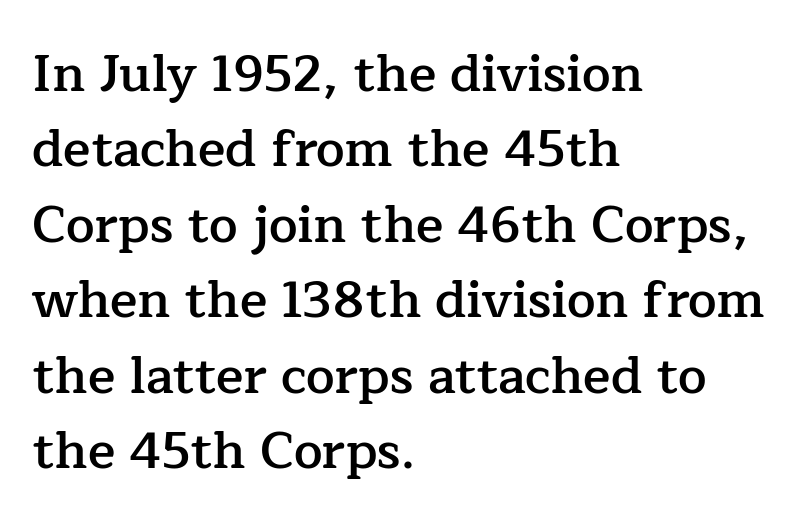
The image shows 51 px semibold serif type, upright; set left-aligned, normal line spacing (1.48x), normal letter spacing, not underlined; low stroke contrast and a medium x-height.
